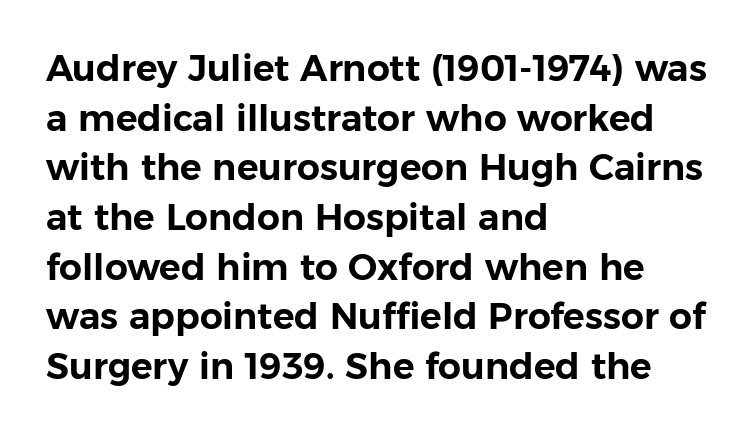
Q: Is the text italic (slanted)? A: No, it is upright.
Q: Is the typeface a serif or a sans-serif typeface? A: Sans-serif.
Q: Is the text underlined? A: No.
Q: How is the paragraph aligned? A: Left-aligned.
Q: Is the spacing between letters normal or unusually wide? A: Normal.
Q: Is the spacing between lines tight, normal or loose? A: Normal.
Q: Width (condensed, normal, or wide)? A: Normal.
Q: Stroke contrast? A: Low.
Q: x-height? A: Medium.
Q: Monospaced? A: No.
